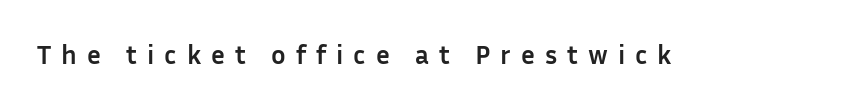
{"italic": "no", "bold": "yes", "underline": "no", "letter_spacing": "wide", "letter_spacing_em": 0.37, "glyph_px": 27}
